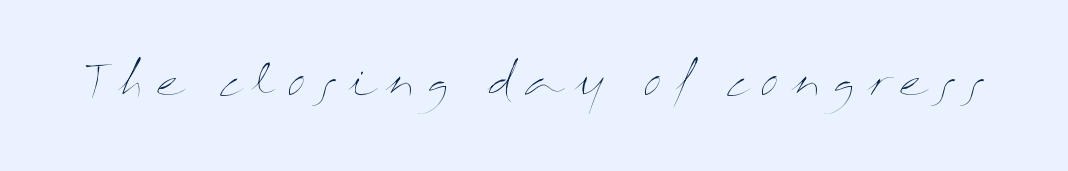
Q: Is the text bold? A: No.
Q: Is the text italic (slanted)? A: Yes.
Q: Is the text underlined? A: No.
Q: Is the spacing between letters normal or unusually wide? A: Unusually wide.
Q: Width (condensed, normal, or wide)? A: Wide.
Q: Stroke contrast? A: Medium.
Q: x-height? A: Medium.
Q: Monospaced? A: No.
